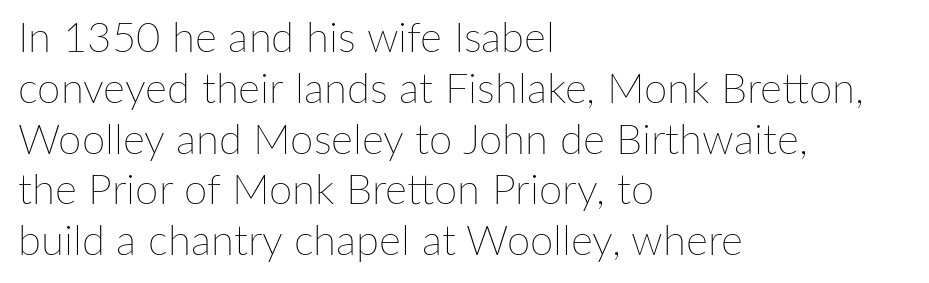
{"italic": "no", "bold": "no", "weight": "thin", "width": "normal", "stroke_contrast": "low", "x_height": "medium", "monospaced": "no", "underline": "no", "align": "left", "line_spacing_ratio": 1.21, "letter_spacing": "normal", "letter_spacing_em": 0.0, "glyph_px": 42}
